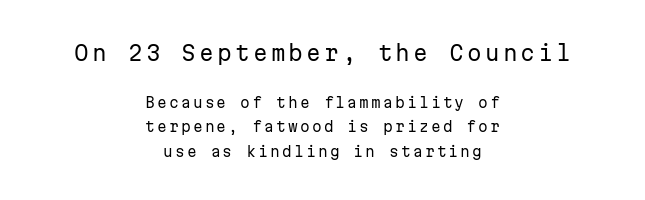
Q: Is the text bold? A: No.
Q: Is the text italic (slanted)? A: No, it is upright.
Q: Is the text underlined? A: No.
Q: How is the paragraph aligned? A: Centered.
Q: Which block of text is set in a larger size, the first (top) or the second (bottom)? A: The first (top) one.
